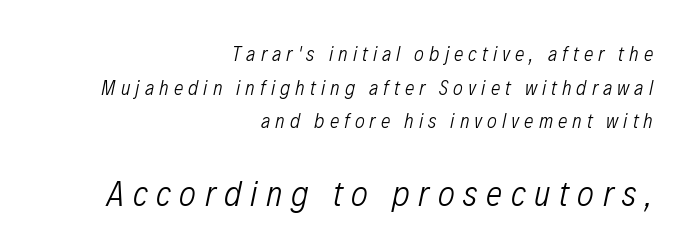
The image shows 36 px light, condensed type, italic (leaning right); set right-aligned, normal line spacing (1.6x), unusually wide letter spacing (+0.24 em), not underlined; the second (bottom) block is 1.71x larger; low stroke contrast and a medium x-height.
